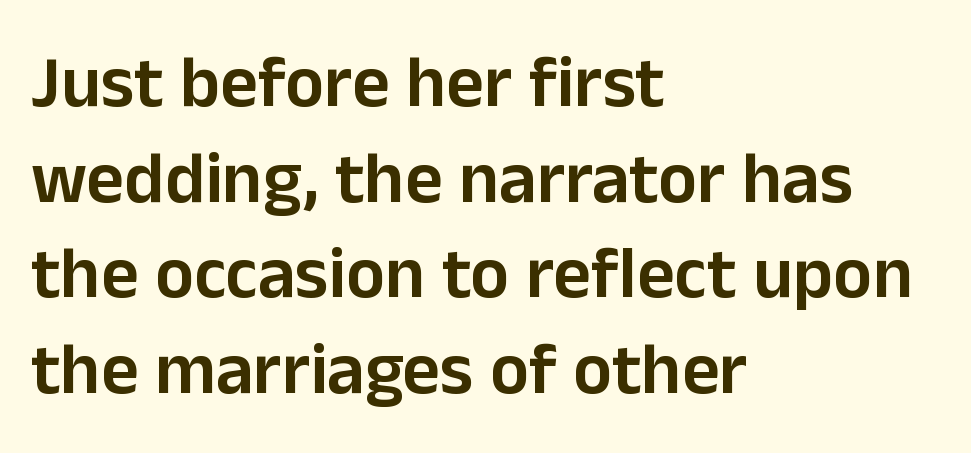
{"serif": "no", "italic": "no", "bold": "semi", "weight": "semibold", "width": "normal", "stroke_contrast": "low", "x_height": "medium", "monospaced": "no", "underline": "no", "align": "left", "line_spacing": "normal", "line_spacing_ratio": 1.31, "letter_spacing": "normal", "letter_spacing_em": 0.0, "glyph_px": 73}
